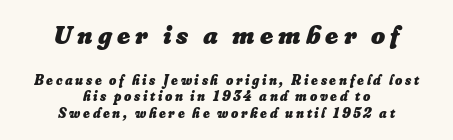
{"italic": "yes", "lean": "right", "slant_degrees": 16, "bold": "yes", "underline": "no", "align": "center", "line_spacing_ratio": 1.19, "larger_block": "first", "size_ratio": 1.93, "glyph_px": 27}
